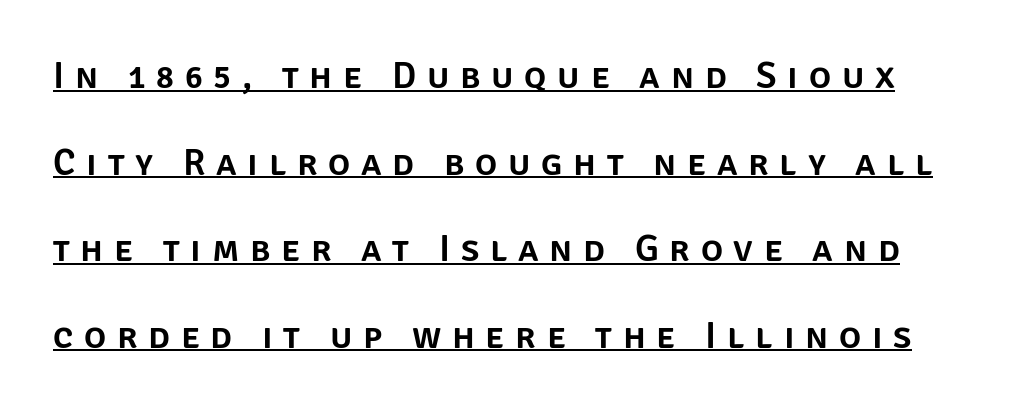
These lines stand farther apart than default settings would place them. Each letter keeps its own natural width here, so spacing adapts to shape. Is the letter spacing exaggerated? Yes — the characters are pushed far apart. Quick note: not italic, upright.
